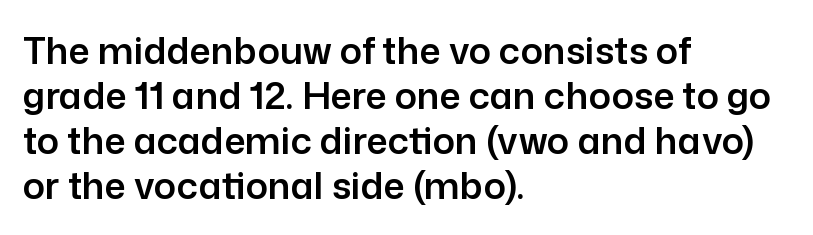
Q: Is the text italic (slanted)? A: No, it is upright.
Q: Is the typeface a serif or a sans-serif typeface? A: Sans-serif.
Q: Is the text underlined? A: No.
Q: How is the paragraph aligned? A: Left-aligned.
Q: Is the spacing between letters normal or unusually wide? A: Normal.
Q: Width (condensed, normal, or wide)? A: Normal.
Q: Stroke contrast? A: Low.
Q: x-height? A: Medium.
Q: Monospaced? A: No.
